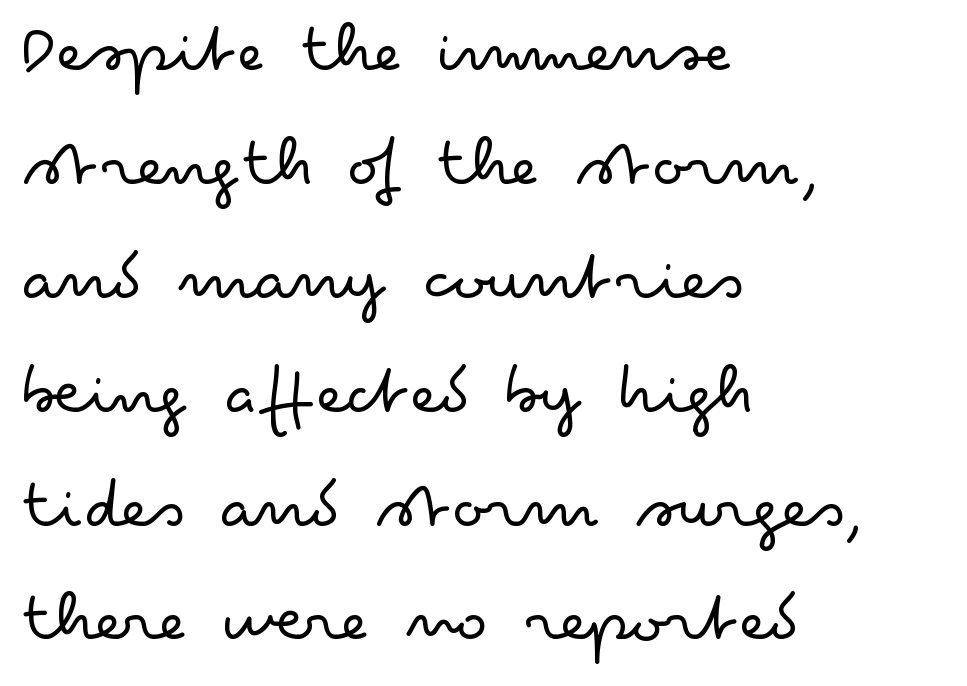
These lines are rendered in a variable-pitch font. One-word summary of the alignment: left. Tall strokes in this sample are plumb rather than angled. Descenders hang freely into open space. The font sits on the lighter half of the weight spectrum, regular included.
